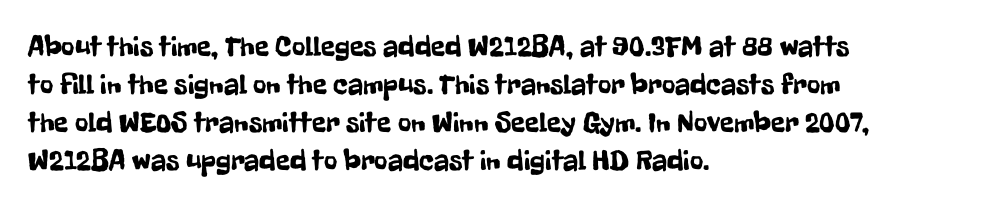
The image shows 29 px condensed sans-serif type, upright; set left-aligned, normal line spacing (1.31x), normal letter spacing, not underlined; low stroke contrast and a medium x-height.
